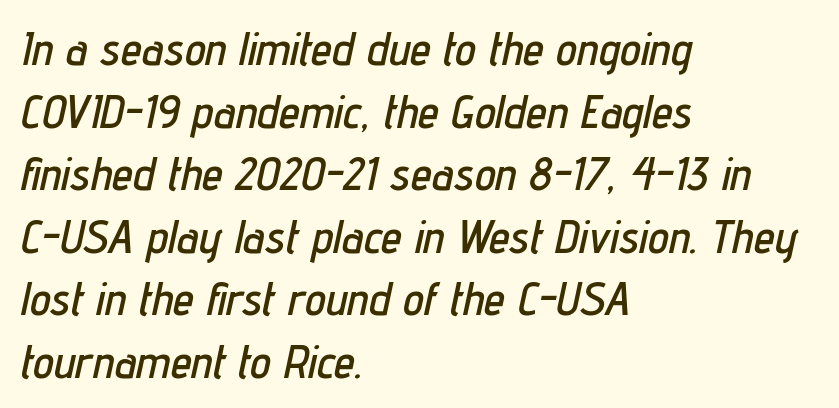
Words float on clear page, feet unadorned. Characters are canted at an angle relative to the baseline's perpendicular. These lines stack with their left ends in a neat column. Note the varied advance widths — an 'i' is clearly narrower than an 'm'. Compared with typical paragraphs, the rows here are spaced about the same. Short note: letters normally spaced.
